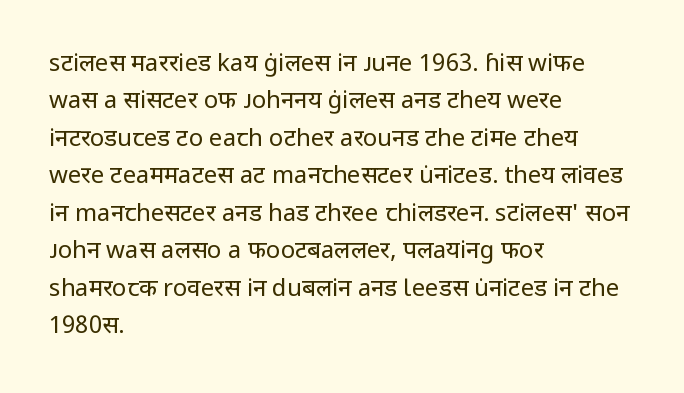
The image shows 24 px text type, upright; set left-aligned, normal line spacing (1.56x), normal letter spacing, not underlined.
